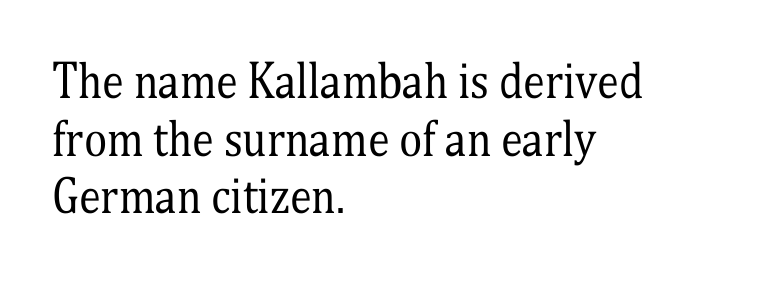
{"serif": "yes", "italic": "no", "bold": "no", "weight": "regular", "width": "condensed", "stroke_contrast": "medium", "x_height": "medium", "monospaced": "no", "underline": "no", "align": "left", "line_spacing": "normal", "line_spacing_ratio": 1.31, "letter_spacing": "normal", "letter_spacing_em": 0.0, "glyph_px": 44}
